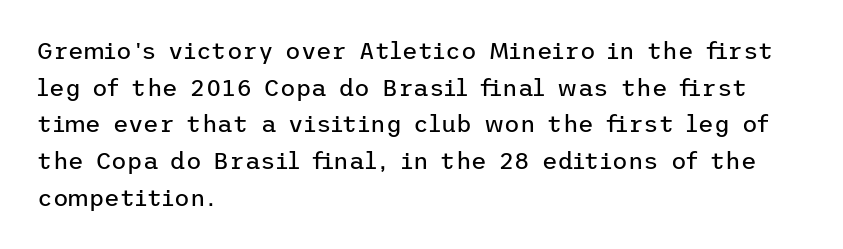
{"italic": "no", "bold": "no", "underline": "no", "align": "left", "line_spacing": "normal", "line_spacing_ratio": 1.53, "letter_spacing": "normal", "letter_spacing_em": 0.0, "glyph_px": 24}
